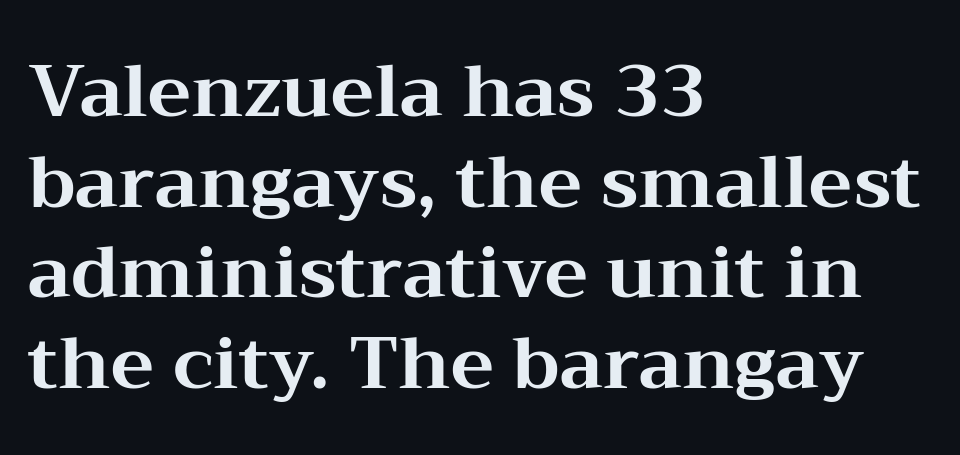
The face used here is seriffed, in the tradition of book romans. The letters stand upright; this is a roman face. The lines in this sample share a left origin and differ only in where they stop. The letters advance in unequal steps, a hallmark of proportional type. The strokes are fattened all the way to bold.
